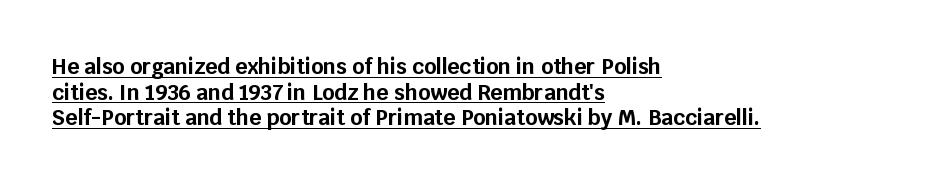
Caption: bold face, heavy strokes. Tracking here is standard; glyphs follow each other at the usual distance. The letters stand straight up with perfectly vertical stems. Caption: lettering with a line underneath. Casual observation: everything's shoved over to the left.
